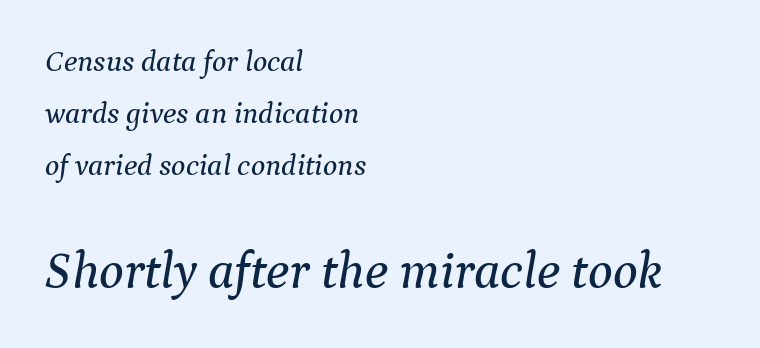
Type without underlining. Size contrast runs from small at the top to large at the bottom. Caption: multi-line text, flush left, ragged right. How are the letters spaced? Ordinarily, with no added tracking.
